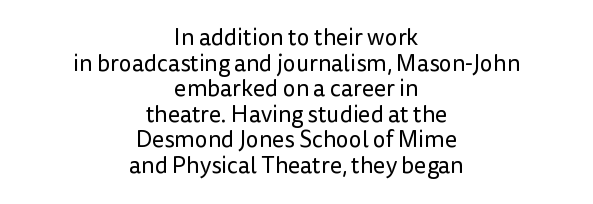
Q: Is the text bold? A: No.
Q: Is the text italic (slanted)? A: No, it is upright.
Q: Is the text underlined? A: No.
Q: How is the paragraph aligned? A: Centered.
Q: Is the spacing between letters normal or unusually wide? A: Normal.
Q: Is the spacing between lines tight, normal or loose? A: Tight.
